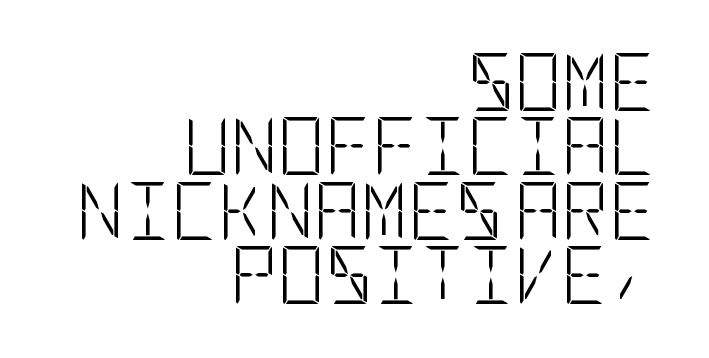
Q: Is the text bold? A: No.
Q: Is the text italic (slanted)? A: No, it is upright.
Q: Is the typeface a serif or a sans-serif typeface? A: Sans-serif.
Q: Is the text underlined? A: No.
Q: How is the paragraph aligned? A: Right-aligned.
Q: Is the spacing between letters normal or unusually wide? A: Normal.
Q: Is the spacing between lines tight, normal or loose? A: Tight.
Q: Width (condensed, normal, or wide)? A: Condensed.
Q: Stroke contrast? A: Low.
Q: x-height? A: Large.
